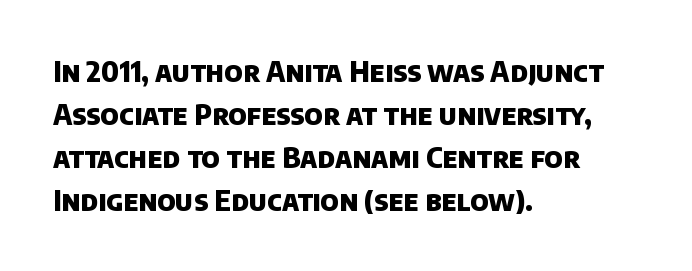
{"serif": "no", "bold": "yes", "weight": "heavy", "width": "normal", "stroke_contrast": "low", "x_height": "large", "monospaced": "no", "underline": "no", "align": "left", "line_spacing": "normal", "line_spacing_ratio": 1.53, "letter_spacing": "normal", "letter_spacing_em": 0.0, "glyph_px": 28}
